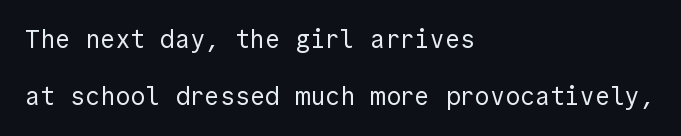
Characters follow at the spacing the type designer built in. Airy leading. Stem width sits at or under what a default text font uses. The space directly below the letters is spotless. Line starts are locked; line ends wander.
